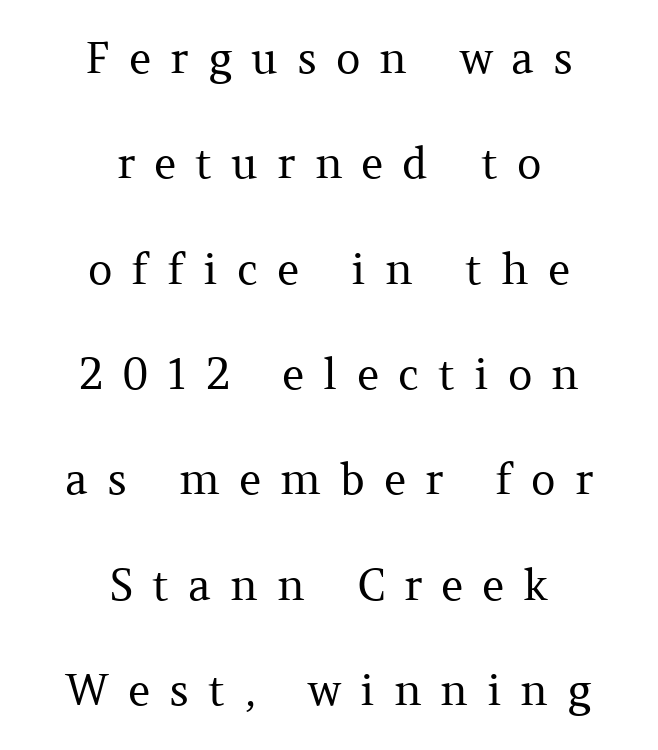
Visually the block forms a symmetrical silhouette, jagged on both flanks. No extra ink here — the face is not bold. This rendering widens character spacing well past its baseline value. The foot of each line stays bare and open. If you drew a line through each stem, it would be perfectly vertical. Yep, those are serifs on the letters.
